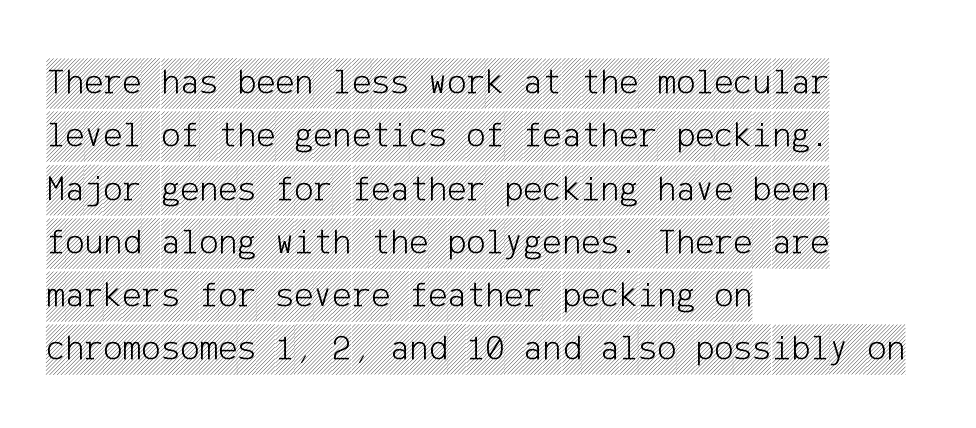
{"italic": "no", "width": "condensed", "x_height": "large", "underline": "no", "align": "left", "line_spacing": "normal", "line_spacing_ratio": 1.48, "letter_spacing": "normal", "letter_spacing_em": 0.0, "glyph_px": 36}
